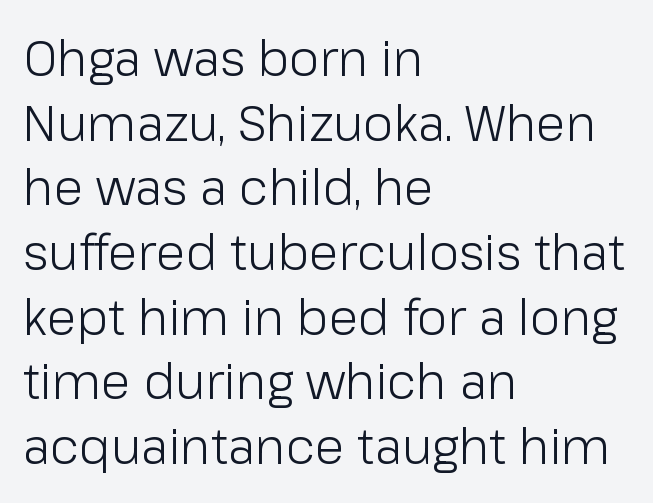
The image shows 49 px light sans-serif type, upright; set left-aligned, normal line spacing (1.32x), normal letter spacing, not underlined; low stroke contrast and a medium x-height.
